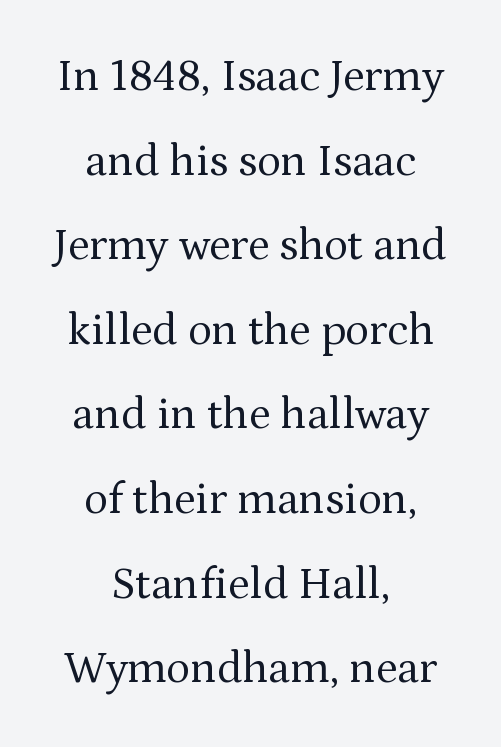
Q: Is the text bold? A: No.
Q: Is the text italic (slanted)? A: No, it is upright.
Q: Is the typeface a serif or a sans-serif typeface? A: Serif.
Q: Is the text underlined? A: No.
Q: How is the paragraph aligned? A: Centered.
Q: Is the spacing between letters normal or unusually wide? A: Normal.
Q: Width (condensed, normal, or wide)? A: Normal.
Q: Stroke contrast? A: Medium.
Q: x-height? A: Medium.
Q: Monospaced? A: No.
